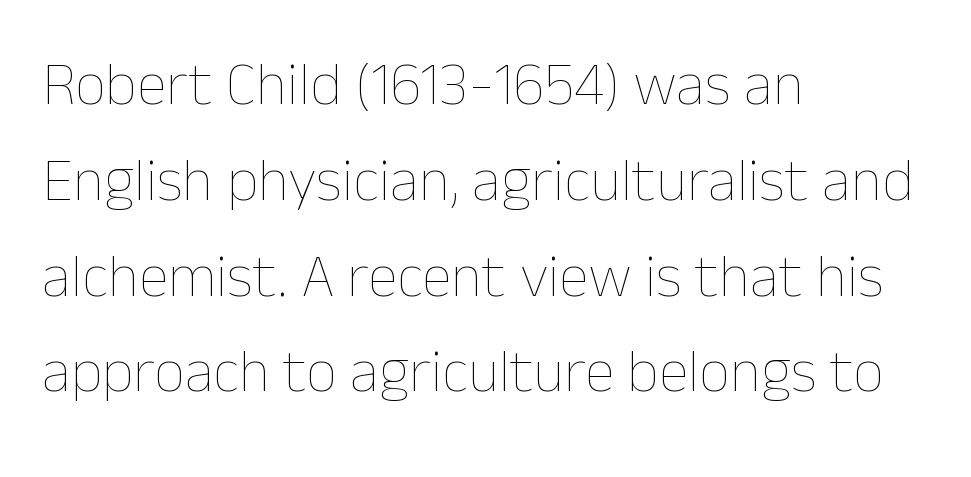
Q: Is the text bold? A: No.
Q: Is the text italic (slanted)? A: No, it is upright.
Q: Is the text underlined? A: No.
Q: How is the paragraph aligned? A: Left-aligned.
Q: Is the spacing between letters normal or unusually wide? A: Normal.
Q: Is the spacing between lines tight, normal or loose? A: Normal.
Q: Width (condensed, normal, or wide)? A: Normal.
Q: Stroke contrast? A: Low.
Q: x-height? A: Medium.
Q: Monospaced? A: No.
